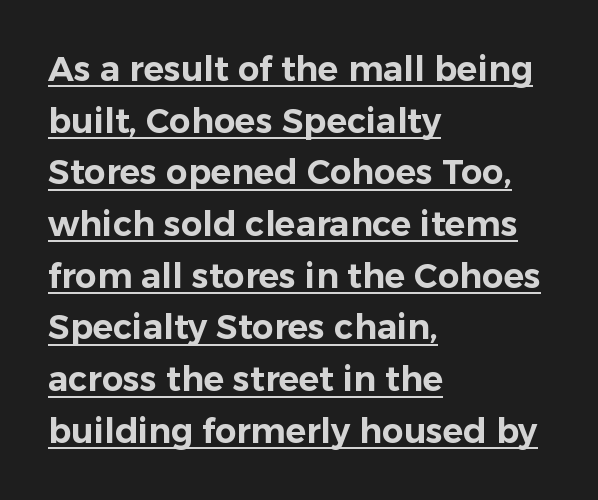
The passage shown has conventional tracking throughout. Whoever set this chose a conventional vertical rhythm. Glance below the letters and you will spot a drawn line. Characters remain perfectly vertical along every line. Do the characters align in a grid? No, the font is proportional.
